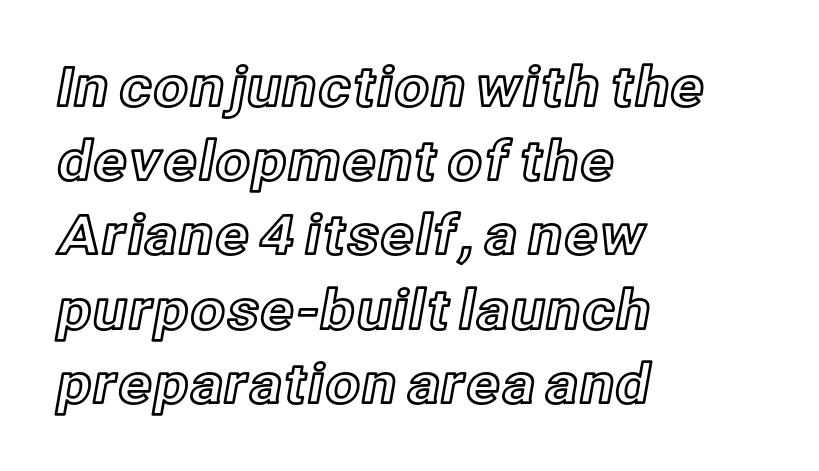
The image shows 55 px text type; set left-aligned, normal line spacing (1.35x), normal letter spacing, not underlined; a medium x-height.
